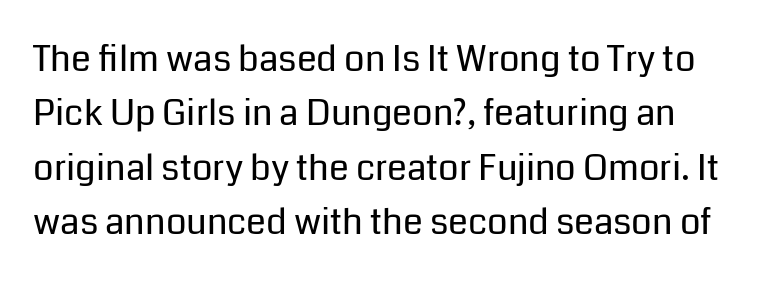
Q: Is the text bold? A: No.
Q: Is the text italic (slanted)? A: No, it is upright.
Q: Is the typeface a serif or a sans-serif typeface? A: Sans-serif.
Q: Is the text underlined? A: No.
Q: Is the spacing between letters normal or unusually wide? A: Normal.
Q: Is the spacing between lines tight, normal or loose? A: Normal.
Q: Width (condensed, normal, or wide)? A: Normal.
Q: Stroke contrast? A: Low.
Q: x-height? A: Medium.
Q: Monospaced? A: No.
